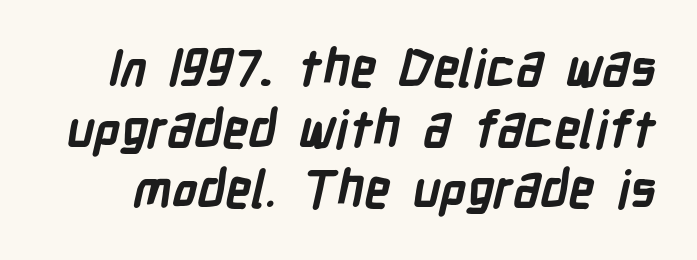
{"serif": "no", "bold": "yes", "weight": "semibold", "width": "condensed", "stroke_contrast": "low", "x_height": "medium", "monospaced": "no", "underline": "no", "line_spacing_ratio": 1.19, "letter_spacing": "normal", "letter_spacing_em": 0.0, "glyph_px": 51}
